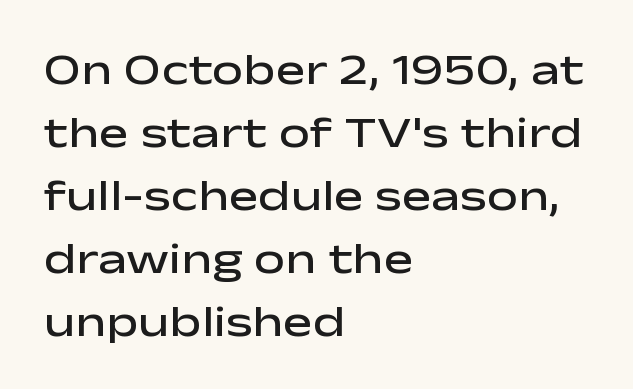
The image shows 44 px semibold, wide sans-serif type, upright; set left-aligned, normal line spacing (1.43x), normal letter spacing, not underlined; low stroke contrast and a medium x-height.
